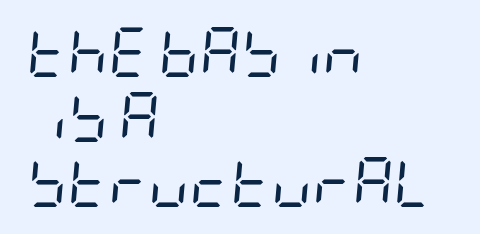
The image shows 50 px regular-weight, condensed type, italic (leaning right); set left-aligned, normal line spacing (1.3x), normal letter spacing, not underlined; low stroke contrast and a large x-height.
